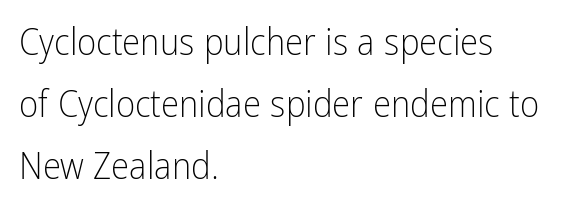
The image shows 37 px light, condensed sans-serif type, upright; set left-aligned, normal line spacing (1.67x), normal letter spacing, not underlined; low stroke contrast and a medium x-height.
